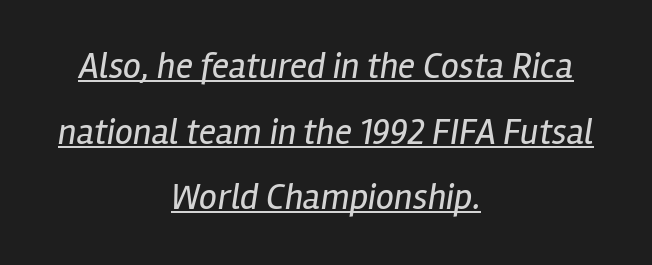
{"italic": "yes", "lean": "right", "slant_degrees": 12, "bold": "no", "weight": "regular", "width": "condensed", "stroke_contrast": "low", "x_height": "medium", "monospaced": "no", "underline": "yes", "align": "center", "line_spacing_ratio": 1.82, "letter_spacing": "normal", "letter_spacing_em": 0.0, "glyph_px": 36}
